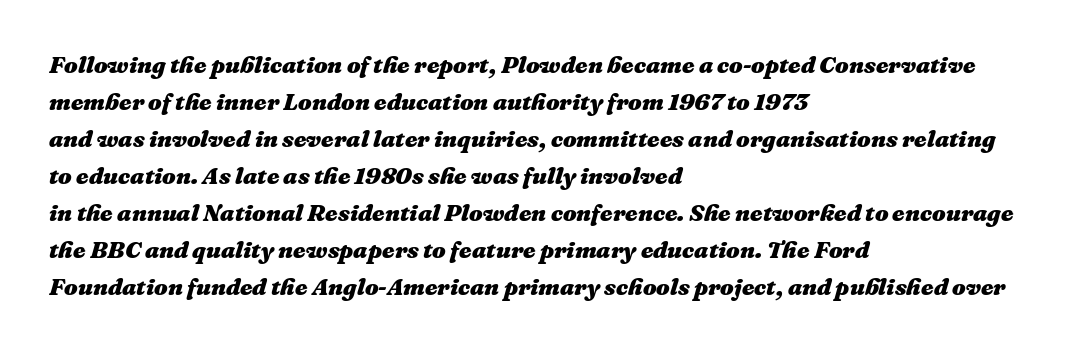
The image shows 24 px bold type, italic (leaning right); set left-aligned, normal line spacing (1.54x), normal letter spacing, not underlined.
